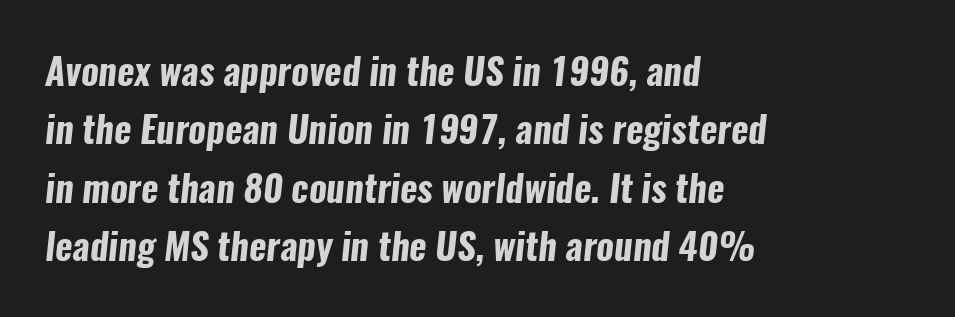
Summary of weight: heavy, a full bold. Note: no serifs on the glyphs. Vertically, the passage feels balanced, rows spaced as you'd expect. The lines are quadded left.
